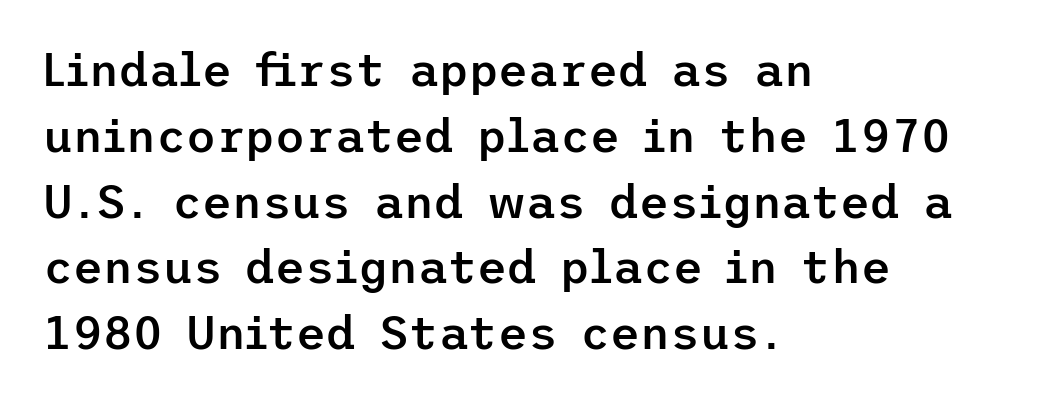
Q: Is the text bold? A: Semi-bold.
Q: Is the text italic (slanted)? A: No, it is upright.
Q: Is the typeface a serif or a sans-serif typeface? A: Sans-serif.
Q: Is the text underlined? A: No.
Q: How is the paragraph aligned? A: Left-aligned.
Q: Is the spacing between letters normal or unusually wide? A: Normal.
Q: Is the spacing between lines tight, normal or loose? A: Normal.
Q: Width (condensed, normal, or wide)? A: Normal.
Q: Stroke contrast? A: Low.
Q: x-height? A: Medium.
